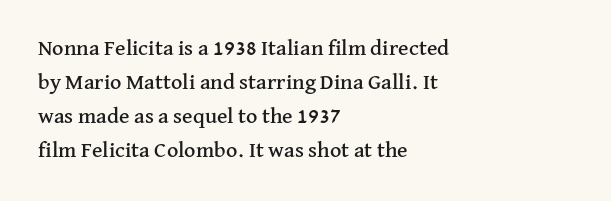
{"italic": "no", "underline": "no", "align": "left", "line_spacing": "normal", "line_spacing_ratio": 1.55, "letter_spacing": "normal", "letter_spacing_em": 0.0, "glyph_px": 22}
